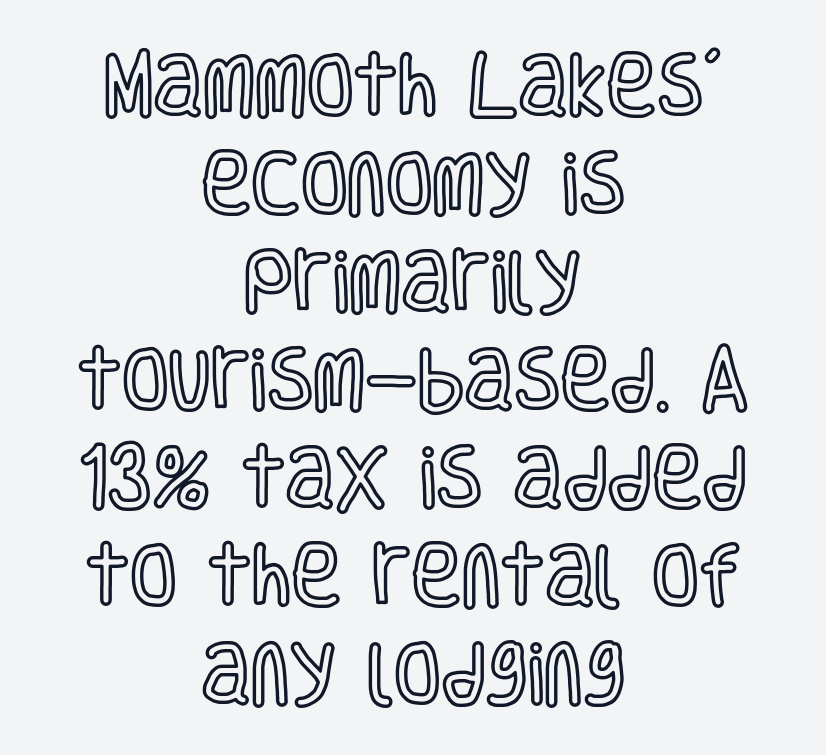
Think of a printed novel: that variable character pitch is what you see here. Observe the ordinary spacing: letters are neighbours, not strangers. When letters stand straight like this, we call the style roman or upright. Quick note: interline space is typical. This rendering uses center alignment, leaving both contours irregular but symmetric.
